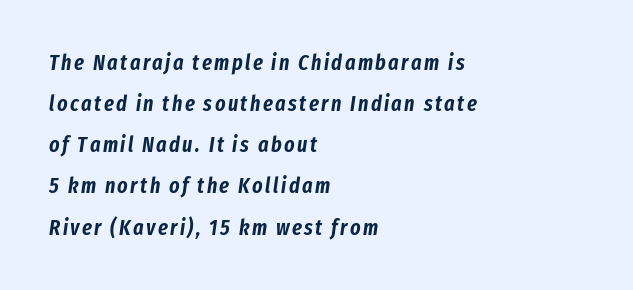
The image shows 22 px text type, italic (leaning right); set left-aligned, line spacing 1.87x, not underlined.
